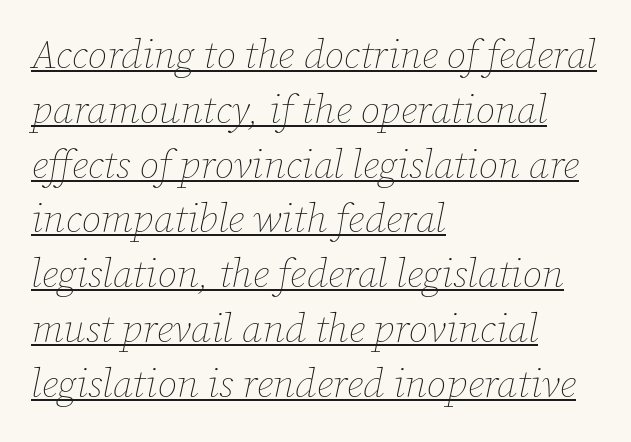
Q: Is the text bold? A: No.
Q: Is the text italic (slanted)? A: Yes, it leans right by about 12 degrees.
Q: Is the text underlined? A: Yes.
Q: How is the paragraph aligned? A: Left-aligned.
Q: Is the spacing between letters normal or unusually wide? A: Normal.
Q: Is the spacing between lines tight, normal or loose? A: Normal.
Q: Width (condensed, normal, or wide)? A: Normal.
Q: Stroke contrast? A: Low.
Q: x-height? A: Medium.
Q: Monospaced? A: No.
